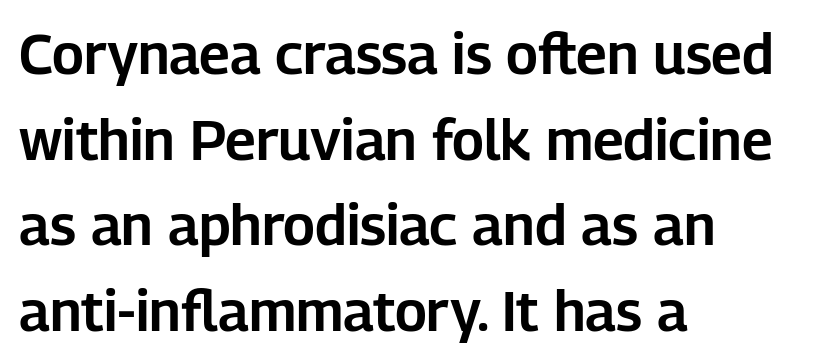
{"serif": "no", "italic": "no", "width": "normal", "stroke_contrast": "low", "x_height": "medium", "monospaced": "no", "underline": "no", "align": "left", "line_spacing": "normal", "line_spacing_ratio": 1.53, "letter_spacing": "normal", "letter_spacing_em": 0.0, "glyph_px": 56}
